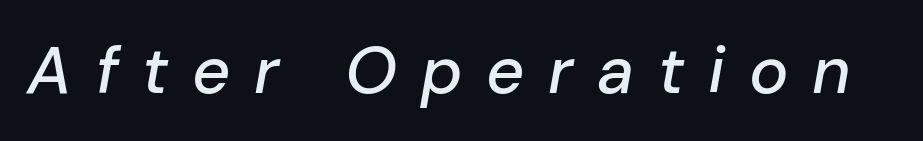
The image shows 66 px text type, italic (leaning right); set unusually wide letter spacing (+0.36 em), not underlined; low stroke contrast and a medium x-height.
